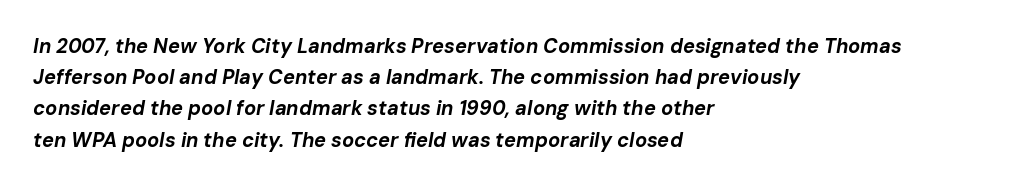
Does the weight exceed regular? Yes, all the way to bold. Layout note: lines flush left. The letters sit at their default tracking, neither squeezed nor spread. Quick note: underline off. Interline gaps are of average width in this sample.
